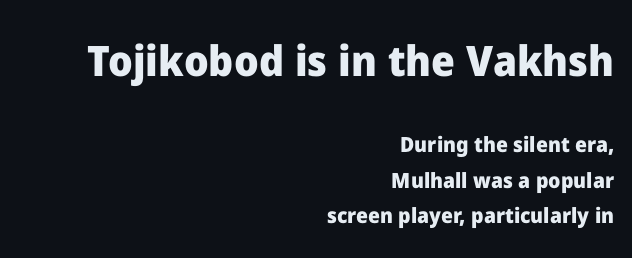
Q: Is the text bold? A: Yes.
Q: Is the text italic (slanted)? A: No, it is upright.
Q: Is the typeface a serif or a sans-serif typeface? A: Sans-serif.
Q: Is the text underlined? A: No.
Q: How is the paragraph aligned? A: Right-aligned.
Q: Is the spacing between letters normal or unusually wide? A: Normal.
Q: Is the spacing between lines tight, normal or loose? A: Normal.
Q: Which block of text is set in a larger size, the first (top) or the second (bottom)? A: The first (top) one.
Q: Width (condensed, normal, or wide)? A: Normal.
Q: Stroke contrast? A: Low.
Q: x-height? A: Medium.
Q: Monospaced? A: No.
